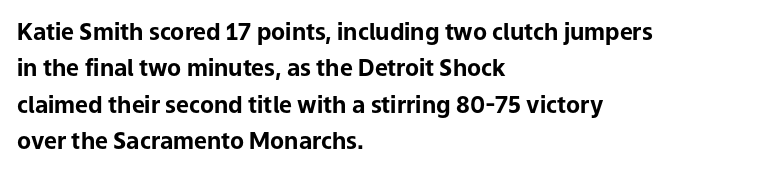
The text block is weighted toward the left margin, trailing off unevenly rightward. These lines carry a lot of weight — the face is fully bold. The letters stand upright; this is a roman face. Each row of text sits above clean, open space. This rendering leaves character spacing at its baseline value.
